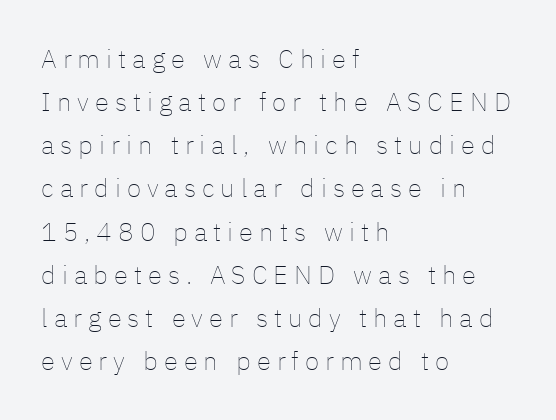
The passage shown has open, widely tracked lettering throughout. This block has exactly the height ordinary leading produces. No word sits above an underline. Compared with a centered layout, this one pins lines to the left instead.
